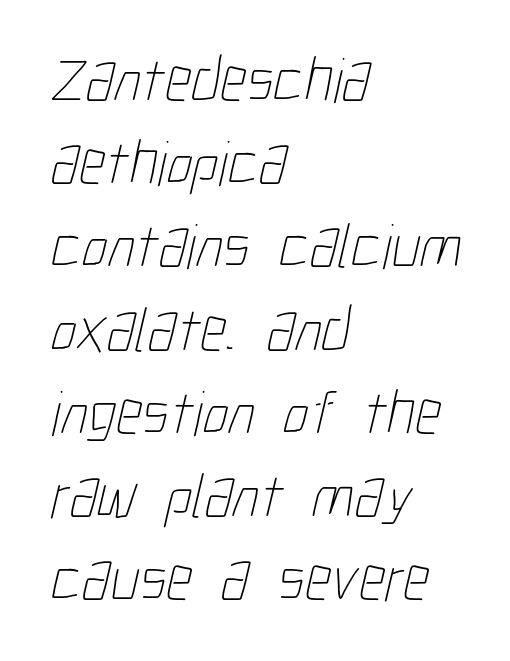
Proportional: the letters do not fall into vertical columns. Weight: regular or lighter. The lines sit at an ordinary, default distance from one another. Left-aligned paragraph, ragged on the right. Descender tails drop into unmarked territory.
